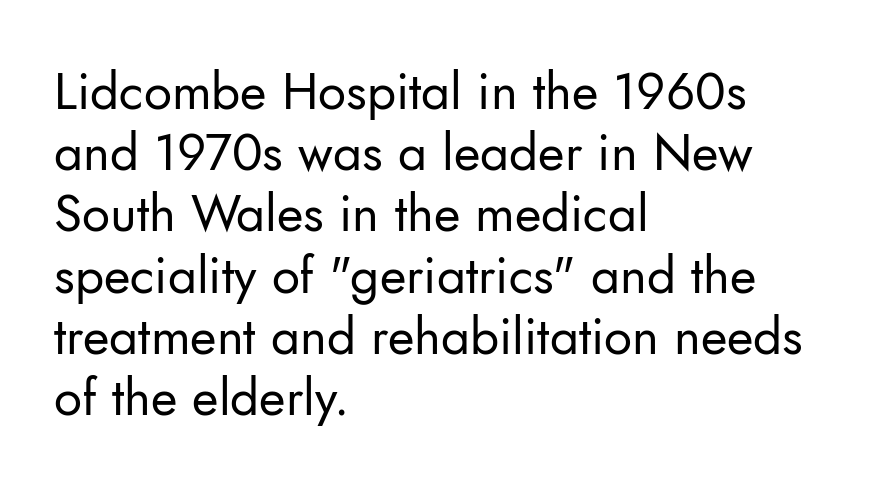
The image shows 51 px regular-weight sans-serif type, upright; set left-aligned, line spacing 1.2x, normal letter spacing, not underlined; low stroke contrast and a small x-height.
